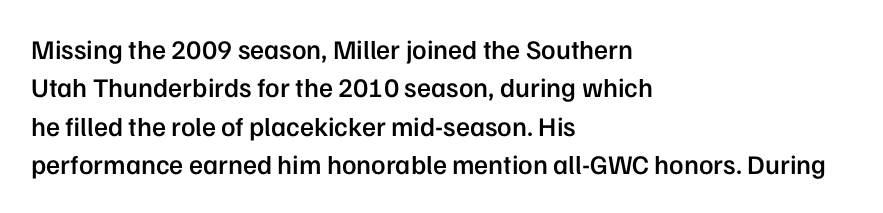
Q: Is the text bold? A: Semi-bold.
Q: Is the text italic (slanted)? A: No, it is upright.
Q: Is the text underlined? A: No.
Q: How is the paragraph aligned? A: Left-aligned.
Q: Is the spacing between letters normal or unusually wide? A: Normal.
Q: Is the spacing between lines tight, normal or loose? A: Normal.
